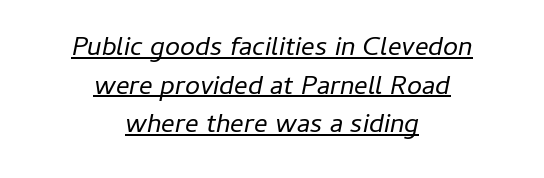
The image shows 27 px text type, italic (leaning right); set centered, normal line spacing (1.43x), normal letter spacing, underlined.
